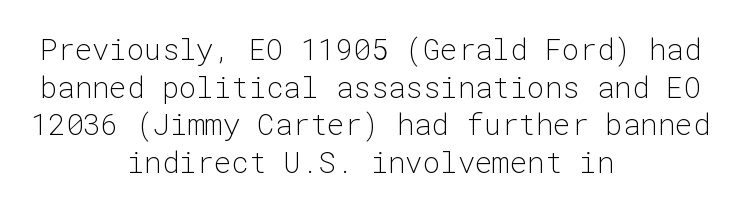
Q: Is the text bold? A: No.
Q: Is the text italic (slanted)? A: No, it is upright.
Q: Is the typeface a serif or a sans-serif typeface? A: Sans-serif.
Q: Is the text underlined? A: No.
Q: How is the paragraph aligned? A: Centered.
Q: Is the spacing between letters normal or unusually wide? A: Normal.
Q: Is the spacing between lines tight, normal or loose? A: Normal.
Q: Width (condensed, normal, or wide)? A: Normal.
Q: Stroke contrast? A: Low.
Q: x-height? A: Medium.
Q: Monospaced? A: Yes.
